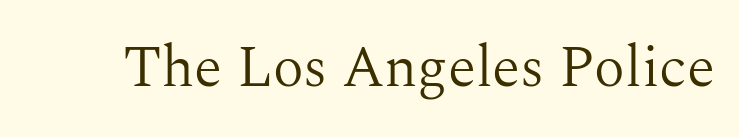
Weight: in the light-to-regular range. Think of a printed novel: that variable character pitch is what you see here. Ascenders rise straight up at ninety degrees. Little horizontal feet cap the strokes, marking this as serif type.
